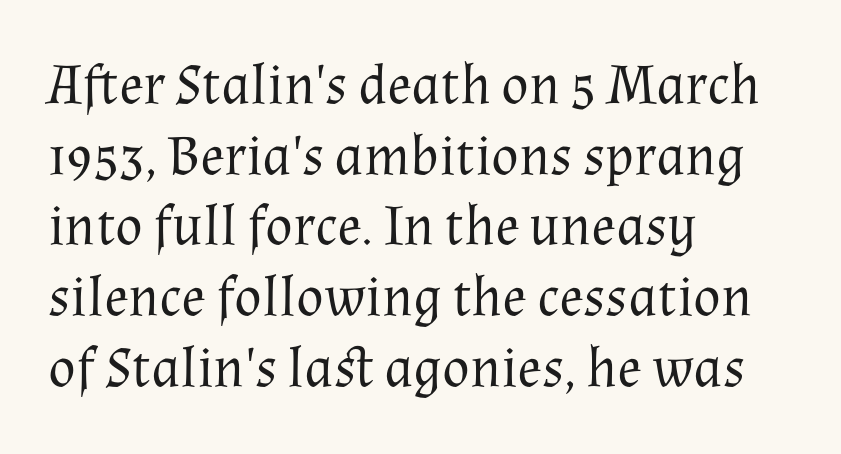
{"serif": "yes", "italic": "no", "bold": "no", "weight": "regular", "width": "normal", "stroke_contrast": "medium", "x_height": "medium", "monospaced": "no", "underline": "no", "align": "left", "line_spacing_ratio": 1.24, "letter_spacing": "normal", "letter_spacing_em": 0.0, "glyph_px": 57}
